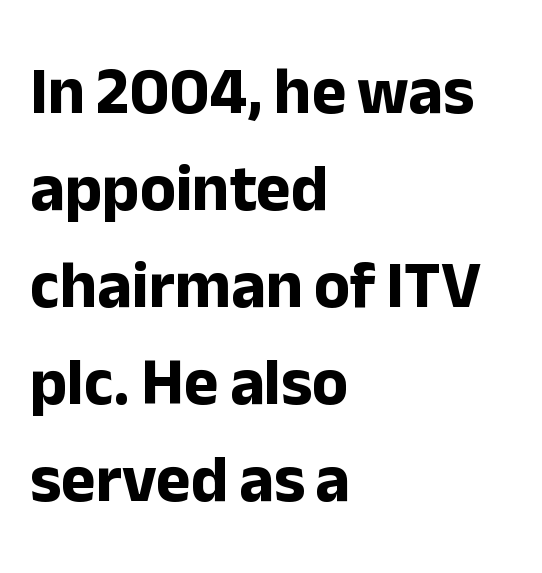
The image shows 66 px bold sans-serif type, upright; set left-aligned, normal line spacing (1.47x), normal letter spacing, not underlined; low stroke contrast and a medium x-height.
